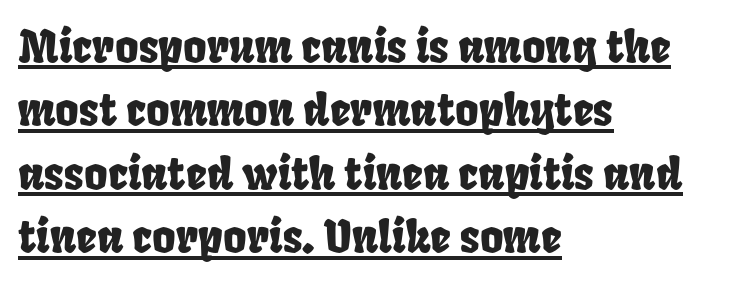
Each line of the rendering has a horizontal stroke beneath the glyphs. The passage shown is typed in a proportional face where columns would drift. The rendering keeps characters at their native spacing. Leftover space on each line is placed entirely after the last word. The designer left line spacing at the default.
